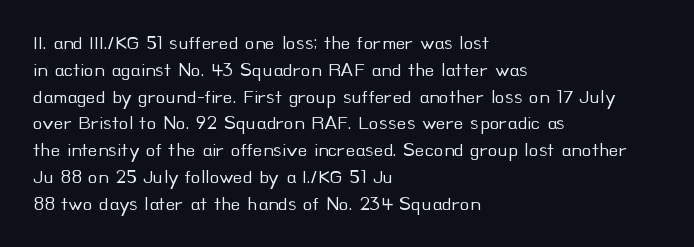
Unlike italic type, these characters show no tilt at all. Honestly, there is no underline to notice here at all. The ragged edge is on the right, which tells us the setting is flush left. Tracking here is standard; glyphs follow each other at the usual distance.
